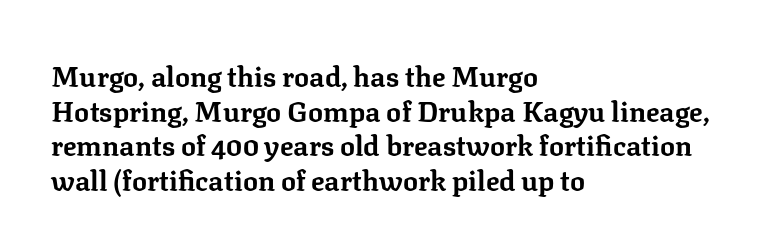
The horizontal fit of the characters is conventional and even. The paragraph shown leans on its left margin. The face used here is proportionally spaced, like ordinary book or web type. Old-style or modern, the face here clearly has serifs.
